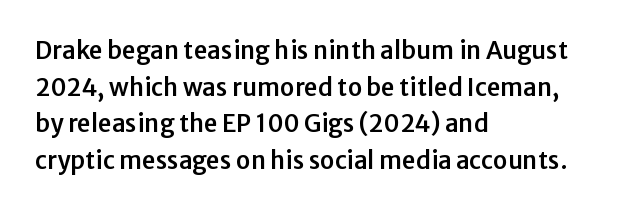
Unlike italic type, these characters show no tilt at all. Glyph-to-glyph distance matches everyday printed text. The line-height multiplier appears to be the usual default. The rag falls on the right side of this text block.
